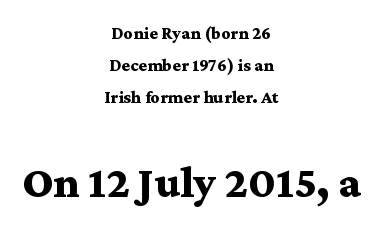
Notice how thick the strokes are: this is what a full bold looks like. Visually the block forms a symmetrical silhouette, jagged on both flanks. The glyphs are unaccompanied by any horizontal stroke below them. These two chunks differ in scale, with the bottom chunk taking the larger measure. Here the designer chose a conventional face with non-uniform glyph widths. Default kerning and tracking; the words read as compact shapes.
